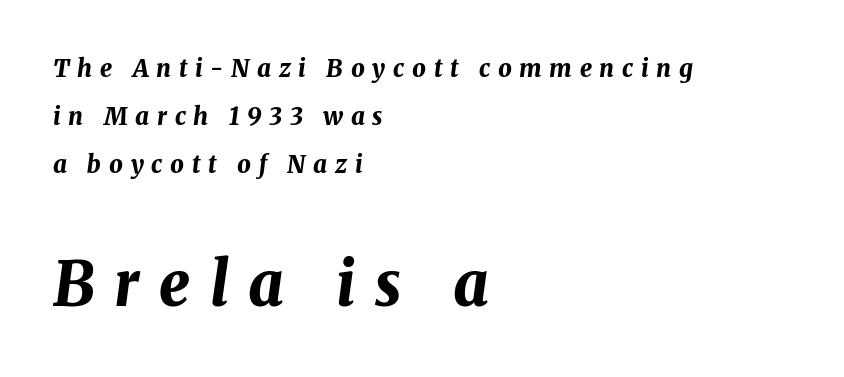
Q: Is the text bold? A: Yes.
Q: Is the text italic (slanted)? A: Yes, it leans right by about 8 degrees.
Q: Is the text underlined? A: No.
Q: How is the paragraph aligned? A: Left-aligned.
Q: Is the spacing between letters normal or unusually wide? A: Unusually wide.
Q: Is the spacing between lines tight, normal or loose? A: Loose.
Q: Which block of text is set in a larger size, the first (top) or the second (bottom)? A: The second (bottom) one.
Q: Width (condensed, normal, or wide)? A: Normal.
Q: Stroke contrast? A: Medium.
Q: x-height? A: Medium.
Q: Monospaced? A: No.
